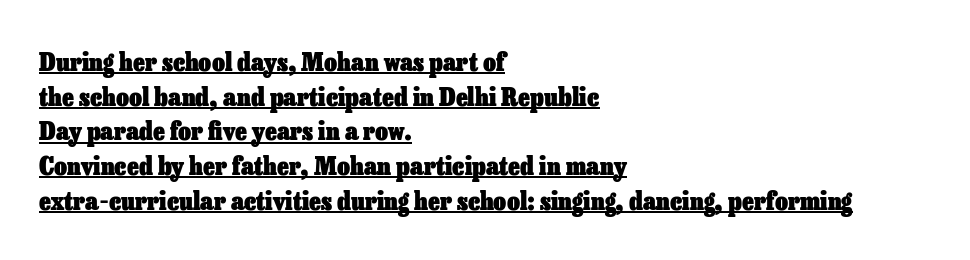
The image shows 25 px bold type, upright; set left-aligned, normal line spacing (1.39x), normal letter spacing, underlined.
